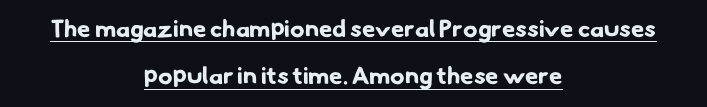
The image shows 24 px bold type; set centered, loose line spacing (1.96x), normal letter spacing, underlined.
